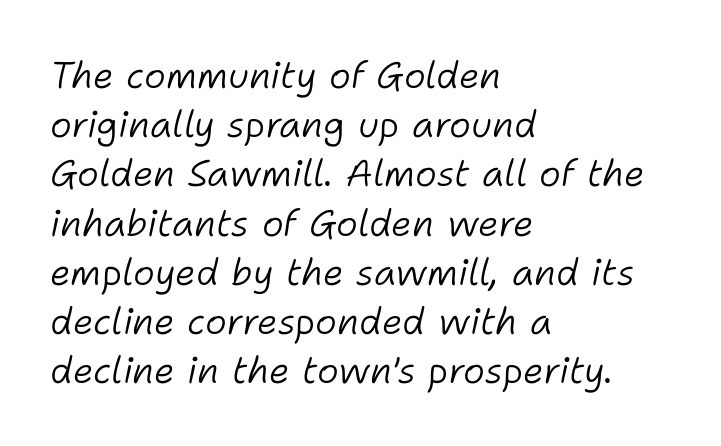
The image shows 37 px light type, italic (leaning right); set left-aligned, normal line spacing (1.33x), normal letter spacing, not underlined; low stroke contrast and a medium x-height.
